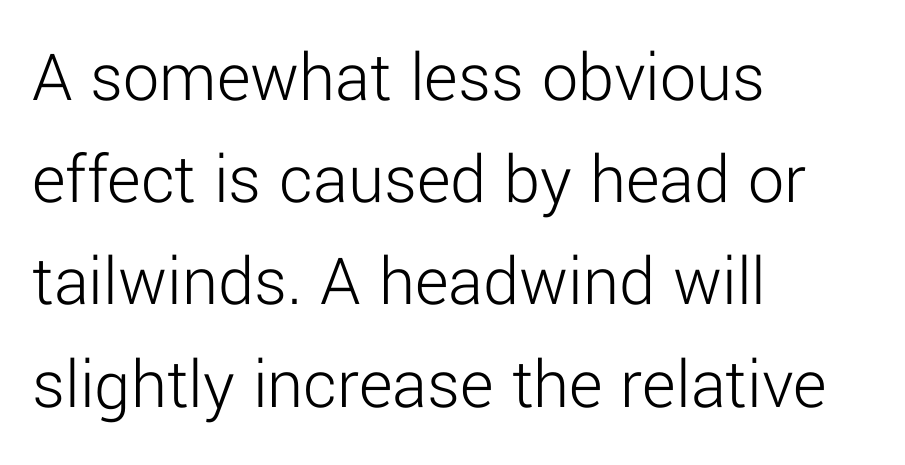
Nobody touched the tracking dial on this one. Weight class: somewhere from thin through regular. Vertical spacing — default. The letters stand upright; this is a roman face.
